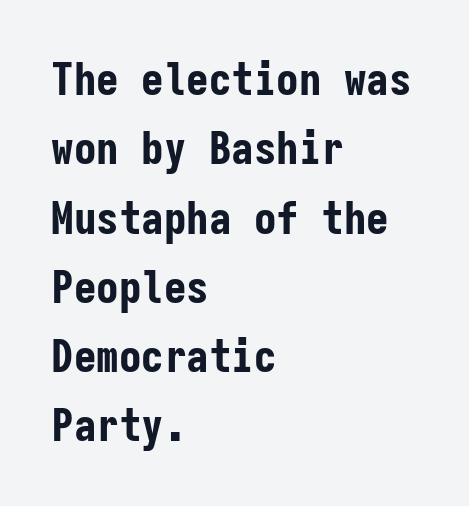
{"serif": "no", "italic": "no", "bold": "yes", "weight": "bold", "width": "condensed", "stroke_contrast": "low", "x_height": "medium", "monospaced": "yes", "underline": "no", "align": "left", "line_spacing": "normal", "line_spacing_ratio": 1.54, "letter_spacing": "normal", "letter_spacing_em": 0.0, "glyph_px": 45}
